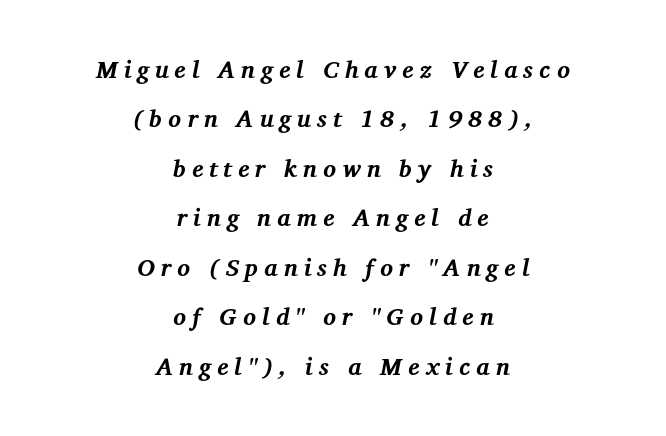
Characters follow at a spacing far wider than the type designer built in. Each glyph is drawn with heavy, bold strokes. Lines of text with bare space underneath. Rows of type keep a wide berth in the vertical direction. The lines in this sample share a center point and differ in where they start and stop. The axis of the letterforms is tilted away from vertical.
